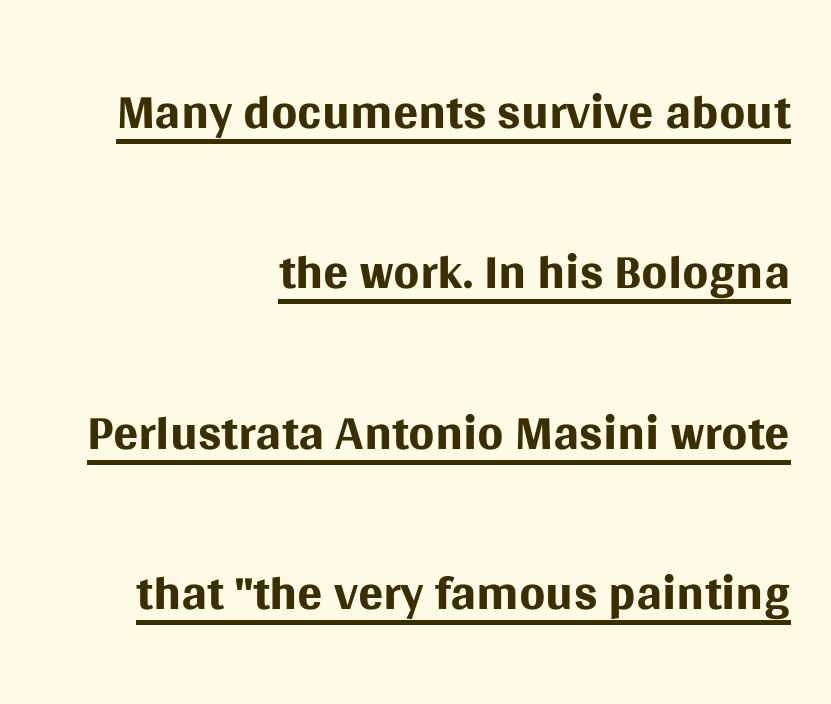
Q: Is the text bold? A: No.
Q: Is the text italic (slanted)? A: No, it is upright.
Q: Is the typeface a serif or a sans-serif typeface? A: Sans-serif.
Q: Is the text underlined? A: Yes.
Q: How is the paragraph aligned? A: Right-aligned.
Q: Is the spacing between letters normal or unusually wide? A: Normal.
Q: Is the spacing between lines tight, normal or loose? A: Loose.
Q: Width (condensed, normal, or wide)? A: Normal.
Q: Stroke contrast? A: Medium.
Q: x-height? A: Large.
Q: Monospaced? A: No.
